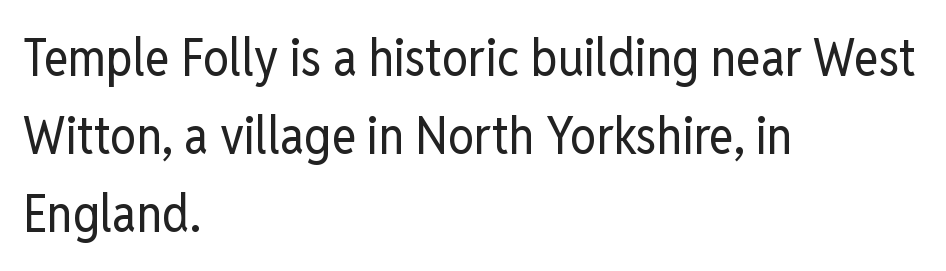
Upright lettering throughout. Students, observe: this is what conventionally led text looks like. Honestly, there is no underline to notice here at all. Every row of glyphs begins at an identical x-position on the left. The type family on display is of the sans-serif kind. The strokes carry an ordinary text weight at most.
